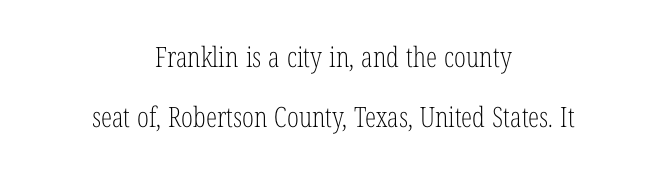
The image shows 28 px light, condensed serif type, upright; set centered, loose line spacing (2.14x), normal letter spacing, not underlined; low stroke contrast and a medium x-height.
